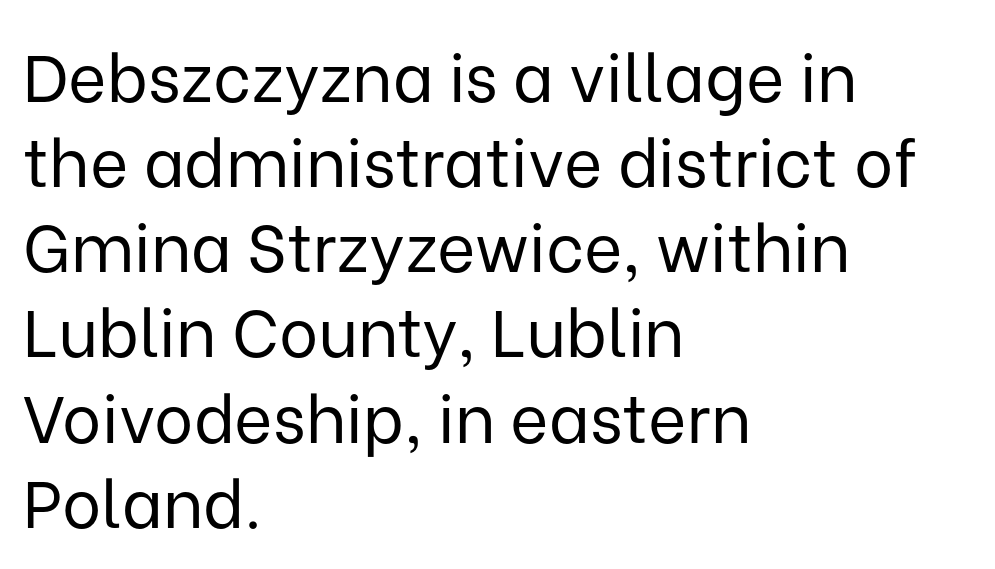
{"serif": "no", "italic": "no", "bold": "no", "weight": "regular", "width": "normal", "stroke_contrast": "low", "x_height": "medium", "monospaced": "no", "underline": "no", "align": "left", "line_spacing": "normal", "line_spacing_ratio": 1.29, "letter_spacing": "normal", "letter_spacing_em": 0.0, "glyph_px": 66}
